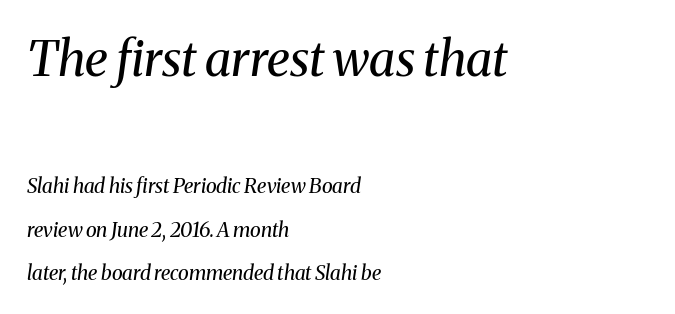
Q: Is the text bold? A: No.
Q: Is the text italic (slanted)? A: Yes, it leans right by about 8 degrees.
Q: Is the typeface a serif or a sans-serif typeface? A: Serif.
Q: Is the text underlined? A: No.
Q: How is the paragraph aligned? A: Left-aligned.
Q: Is the spacing between letters normal or unusually wide? A: Normal.
Q: Is the spacing between lines tight, normal or loose? A: Loose.
Q: Which block of text is set in a larger size, the first (top) or the second (bottom)? A: The first (top) one.
Q: Width (condensed, normal, or wide)? A: Normal.
Q: Stroke contrast? A: Medium.
Q: x-height? A: Medium.
Q: Monospaced? A: No.
